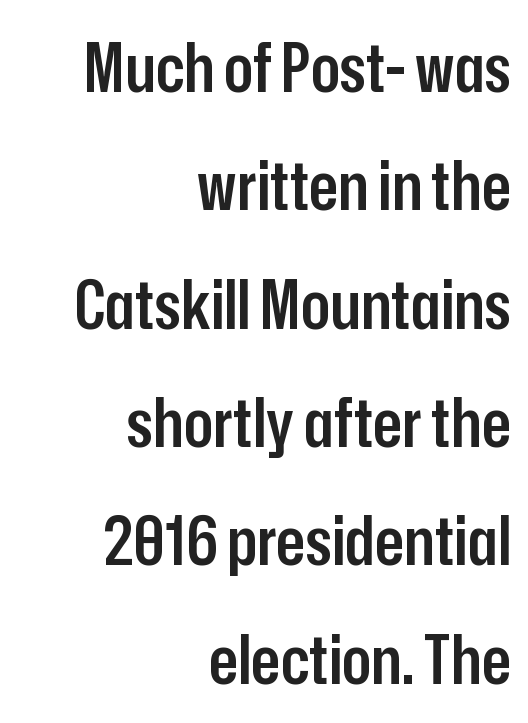
Q: Is the text bold? A: Semi-bold.
Q: Is the text italic (slanted)? A: No, it is upright.
Q: Is the typeface a serif or a sans-serif typeface? A: Sans-serif.
Q: Is the text underlined? A: No.
Q: How is the paragraph aligned? A: Right-aligned.
Q: Is the spacing between letters normal or unusually wide? A: Normal.
Q: Width (condensed, normal, or wide)? A: Condensed.
Q: Stroke contrast? A: Low.
Q: x-height? A: Medium.
Q: Monospaced? A: No.
